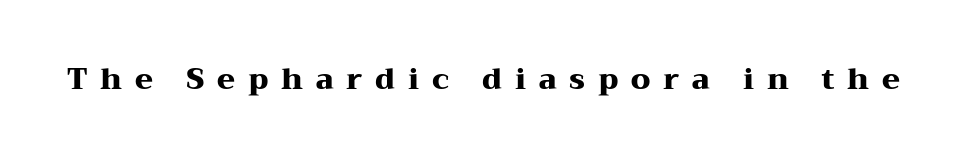
The image shows 29 px heavy, wide serif type, upright; set unusually wide letter spacing (+0.44 em), not underlined; medium stroke contrast and a medium x-height.
